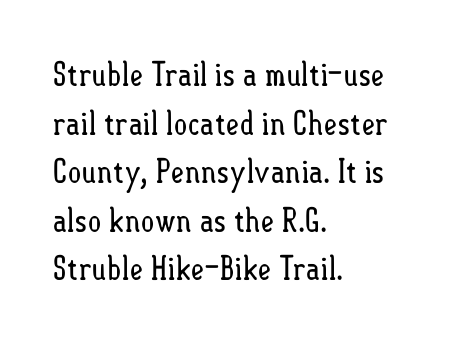
Which margin do the lines hug? The left one — the right edge is uneven. Default kerning and tracking; the words read as compact shapes. Posture: upright roman. Type without underlining.
